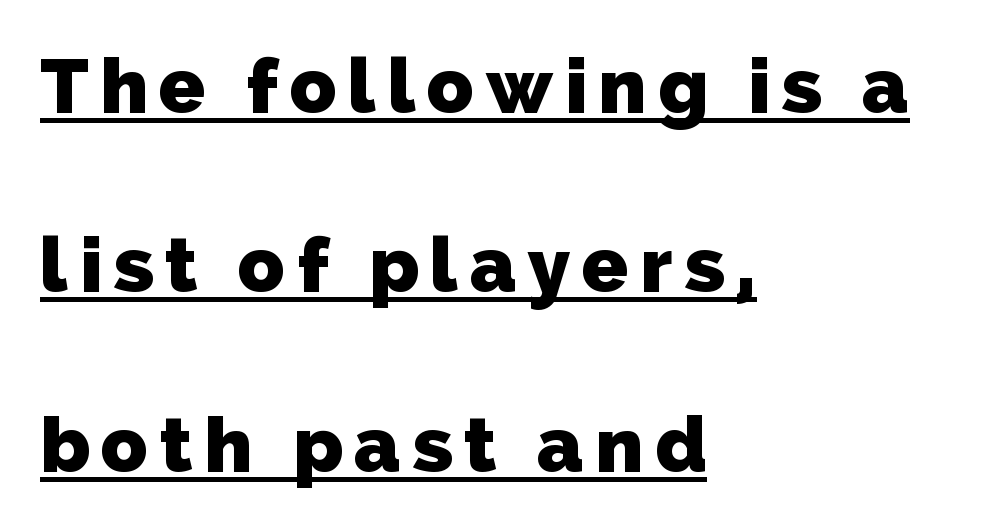
Q: Is the text bold? A: Yes.
Q: Is the typeface a serif or a sans-serif typeface? A: Sans-serif.
Q: Is the text underlined? A: Yes.
Q: How is the paragraph aligned? A: Left-aligned.
Q: Is the spacing between lines tight, normal or loose? A: Loose.
Q: Width (condensed, normal, or wide)? A: Normal.
Q: Stroke contrast? A: Low.
Q: x-height? A: Medium.
Q: Monospaced? A: No.
